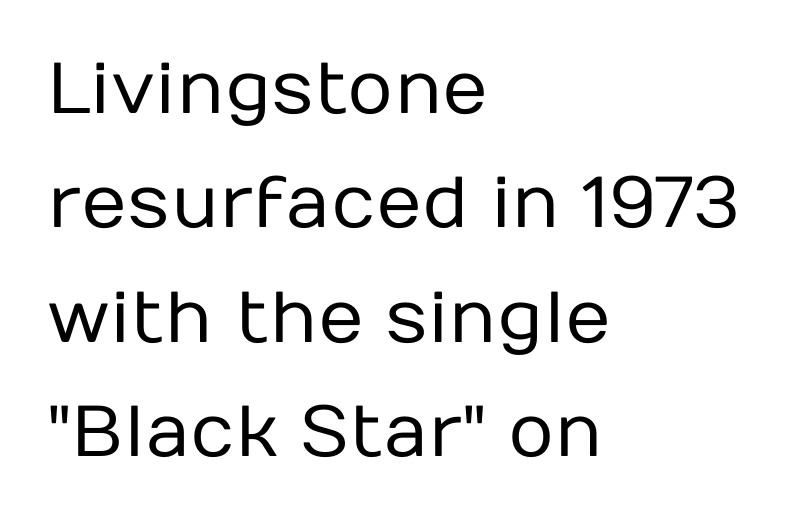
The image shows 72 px regular-weight sans-serif type, upright; set left-aligned, normal line spacing (1.59x), normal letter spacing, not underlined; low stroke contrast and a medium x-height.
